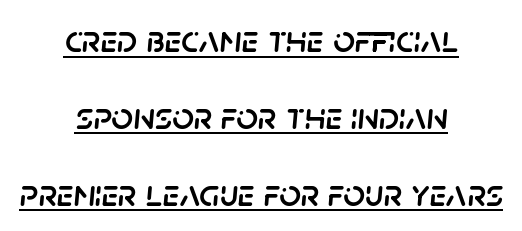
The image shows 38 px text type, italic (leaning right); set centered, loose line spacing (2.02x), normal letter spacing, underlined; low stroke contrast and a large x-height.
